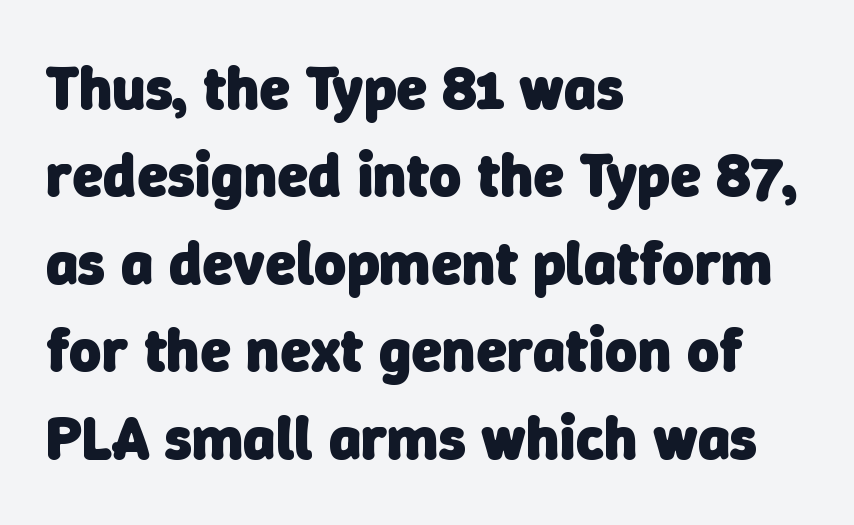
Classification — sans serif. Caption: multi-line text, flush left, ragged right. The line-height multiplier appears to be the usual default. A typesetter would call this proportional, since set widths differ per character.
